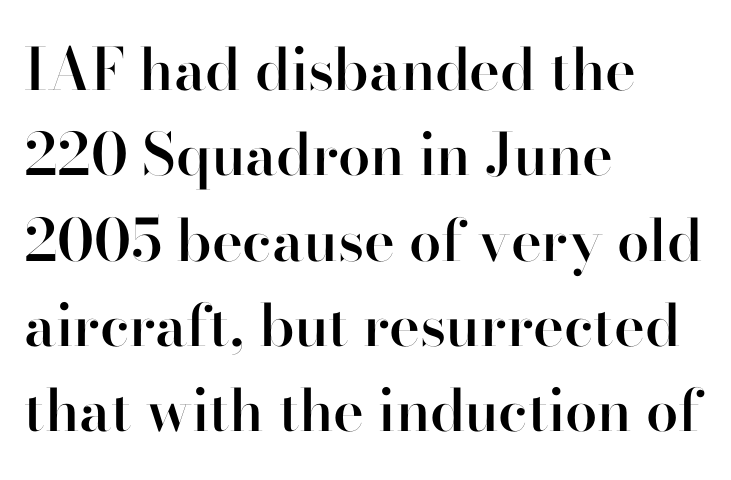
Q: Is the text bold? A: Semi-bold.
Q: Is the text italic (slanted)? A: No, it is upright.
Q: Is the typeface a serif or a sans-serif typeface? A: Sans-serif.
Q: Is the text underlined? A: No.
Q: How is the paragraph aligned? A: Left-aligned.
Q: Is the spacing between letters normal or unusually wide? A: Normal.
Q: Is the spacing between lines tight, normal or loose? A: Normal.
Q: Width (condensed, normal, or wide)? A: Normal.
Q: Stroke contrast? A: High.
Q: x-height? A: Small.
Q: Monospaced? A: No.
